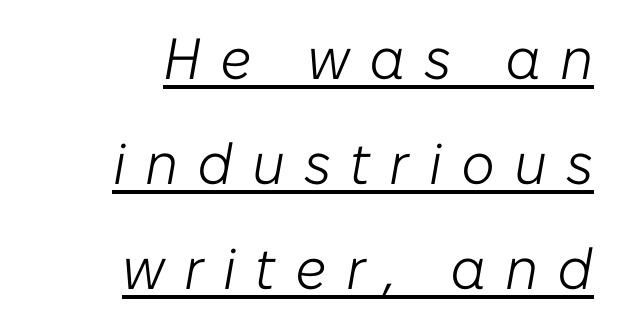
The image shows 58 px light type, italic (leaning right); set right-aligned, line spacing 1.81x, unusually wide letter spacing (+0.33 em), underlined; low stroke contrast and a medium x-height.
